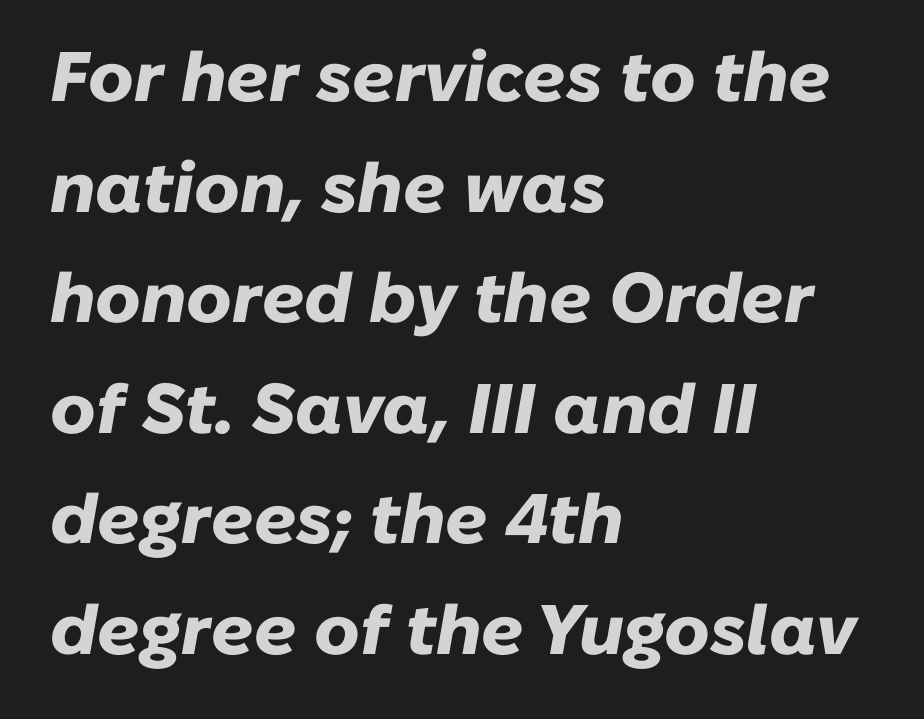
The typesetter chose a ragged-right arrangement here. Varying glyph widths throughout — classic text-font behaviour. Lines of text with bare space underneath. Set as a true bold cut, around the 700 mark. The tracking reads as untouched default to a designer's eye. The vertical gap from one line to the next is medium.
